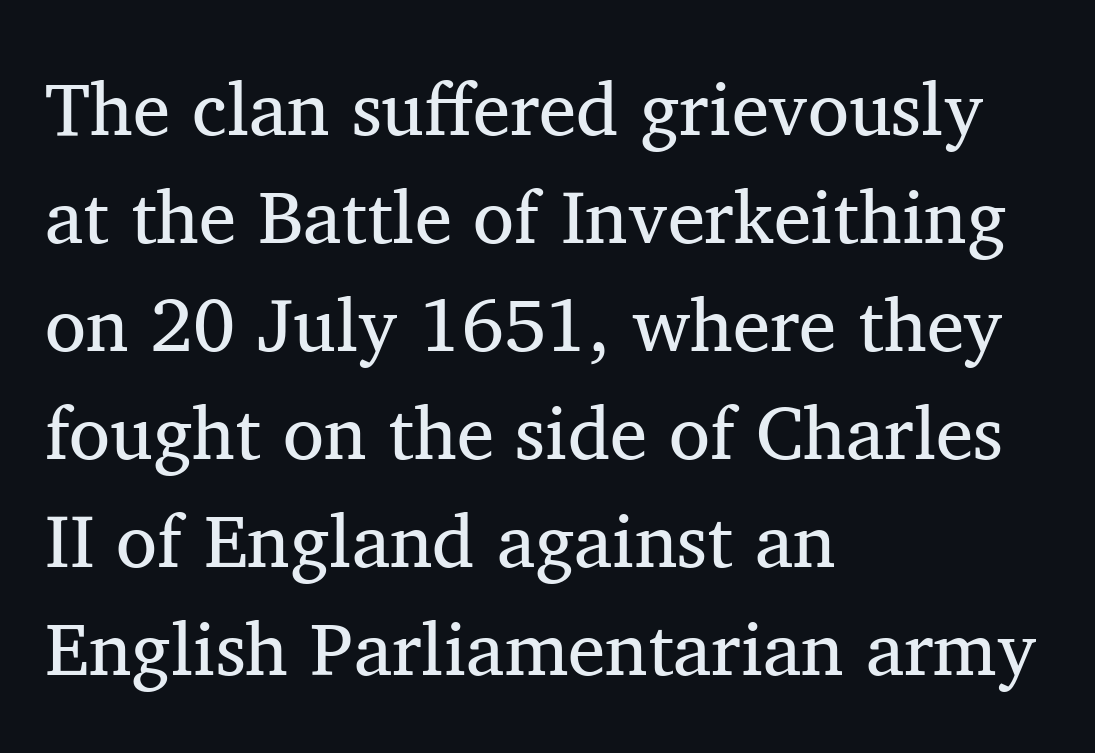
The image shows 75 px regular-weight serif type, upright; set left-aligned, normal line spacing (1.44x), normal letter spacing, not underlined; medium stroke contrast and a medium x-height.
